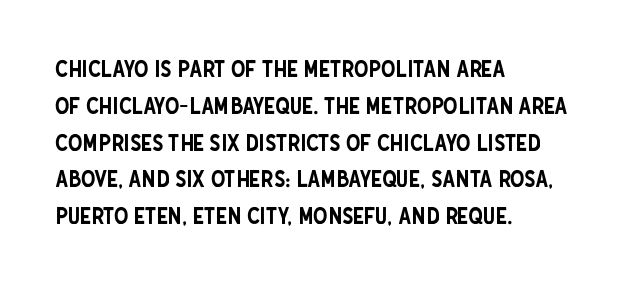
Q: Is the text italic (slanted)? A: No, it is upright.
Q: Is the text underlined? A: No.
Q: How is the paragraph aligned? A: Left-aligned.
Q: Is the spacing between letters normal or unusually wide? A: Normal.
Q: Is the spacing between lines tight, normal or loose? A: Normal.
